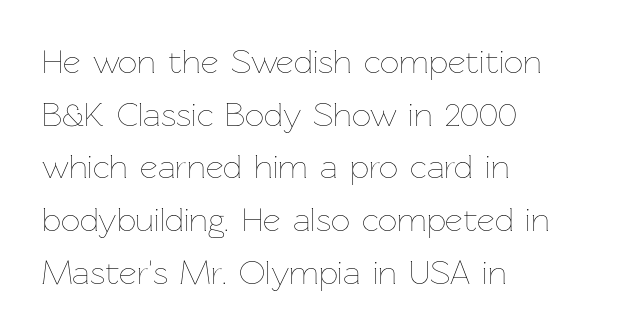
This sample is left-justified, so line endings fall wherever the words run out. Every stem runs plumb, perpendicular to the baseline. Think standard paragraph weight, or any step lighter than that. Proportional: the letters do not fall into vertical columns. In terms of letterspacing, this is plain default setting. Vertically, the passage feels balanced, rows spaced as you'd expect.
